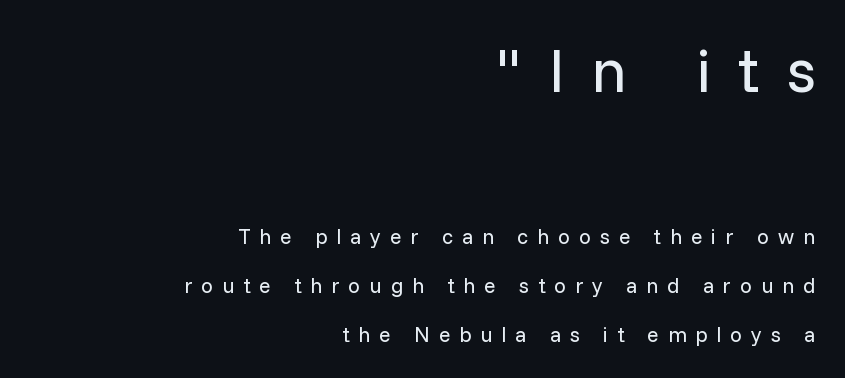
{"serif": "no", "italic": "no", "bold": "no", "weight": "regular", "width": "normal", "stroke_contrast": "low", "x_height": "medium", "monospaced": "no", "underline": "no", "align": "right", "line_spacing": "loose", "line_spacing_ratio": 2.32, "letter_spacing": "wide", "letter_spacing_em": 0.43, "larger_block": "first", "size_ratio": 2.95, "glyph_px": 62}
